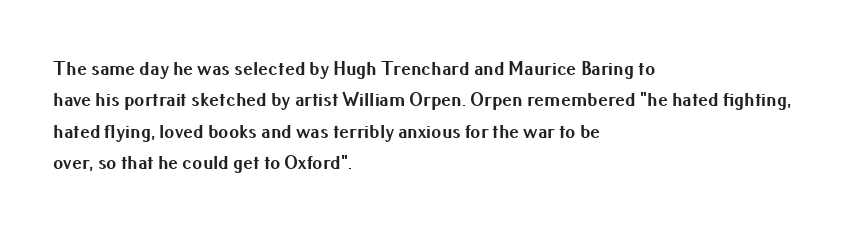
The image shows 20 px bold type, upright; set left-aligned, normal line spacing (1.57x), normal letter spacing, not underlined.
